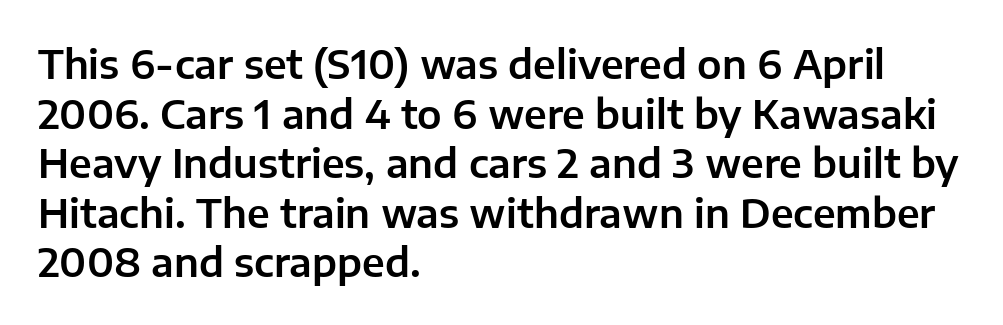
{"serif": "no", "italic": "no", "width": "normal", "stroke_contrast": "low", "x_height": "medium", "monospaced": "no", "underline": "no", "align": "left", "line_spacing": "normal", "line_spacing_ratio": 1.27, "letter_spacing": "normal", "letter_spacing_em": 0.0, "glyph_px": 39}
